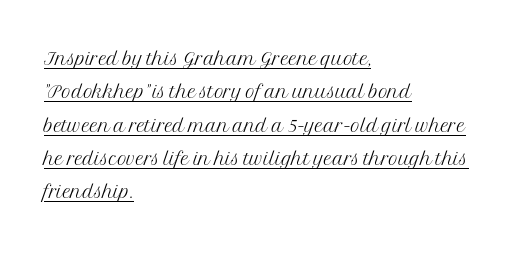
{"bold": "no", "underline": "yes", "align": "left", "line_spacing": "normal", "line_spacing_ratio": 1.28, "letter_spacing": "normal", "letter_spacing_em": 0.0, "glyph_px": 26}
